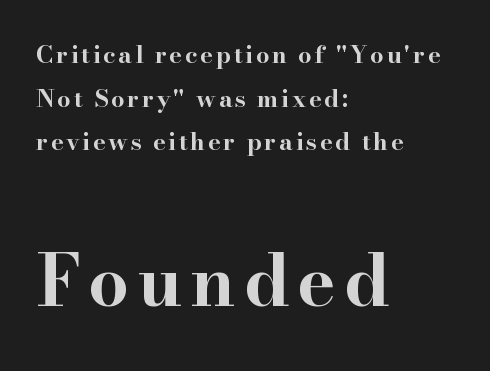
Q: Is the text bold? A: Yes.
Q: Is the text italic (slanted)? A: No, it is upright.
Q: Is the typeface a serif or a sans-serif typeface? A: Serif.
Q: Is the text underlined? A: No.
Q: How is the paragraph aligned? A: Left-aligned.
Q: Which block of text is set in a larger size, the first (top) or the second (bottom)? A: The second (bottom) one.
Q: Width (condensed, normal, or wide)? A: Wide.
Q: Stroke contrast? A: High.
Q: x-height? A: Small.
Q: Monospaced? A: No.
